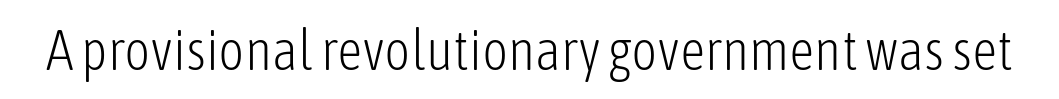
The cut favours lightness, reaching ordinary text weight at its darkest. Note the varied advance widths — an 'i' is clearly narrower than an 'm'. Is the letter spacing exaggerated? No — it looks like the ordinary default. A clean baseline with only descenders dipping below it. In terms of letterform style, serifs are entirely absent. Characters remain perfectly vertical along every line.
